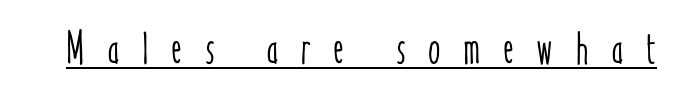
Notice how the stems are strictly vertical — no italics here. This sample uses expanded letter spacing, leaving extra air between glyphs. Note the varied advance widths — an 'i' is clearly narrower than an 'm'. Check the space under the baseline: a stroke is drawn there.
